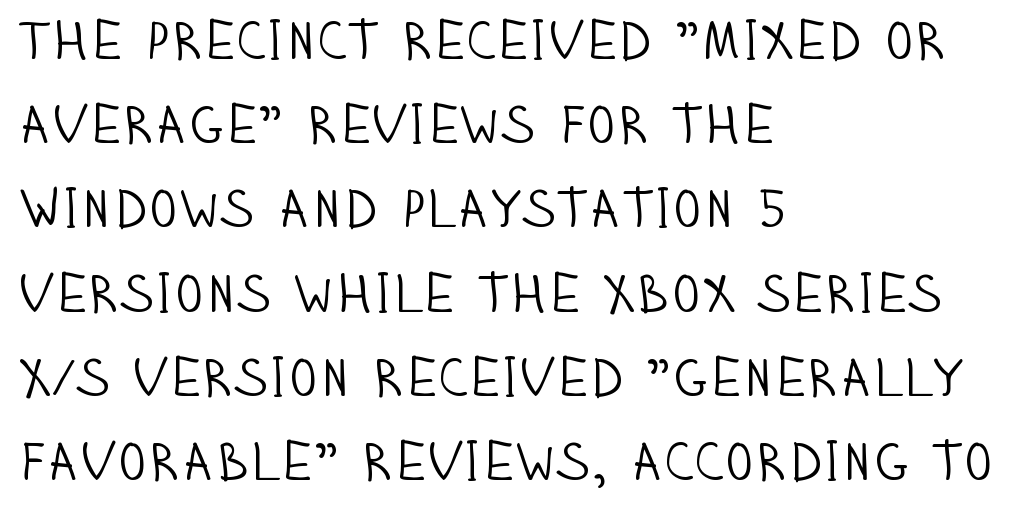
The image shows 54 px light, condensed sans-serif type, upright; set left-aligned, normal line spacing (1.56x), normal letter spacing, not underlined; low stroke contrast and a large x-height.
